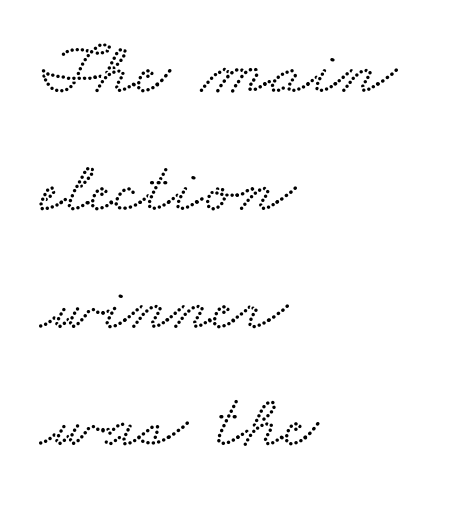
The image shows 76 px wide serif type; set left-aligned, normal line spacing (1.55x), normal letter spacing, not underlined; low stroke contrast and a small x-height.
